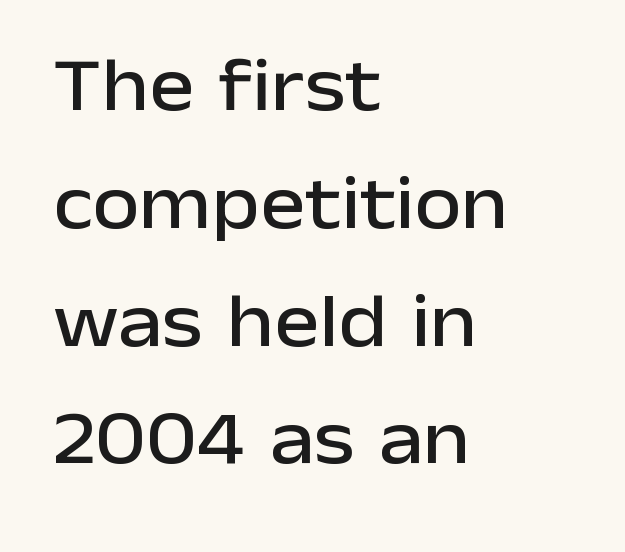
{"serif": "no", "italic": "no", "width": "normal", "stroke_contrast": "low", "x_height": "medium", "monospaced": "no", "underline": "no", "align": "left", "line_spacing": "normal", "line_spacing_ratio": 1.55, "letter_spacing": "normal", "letter_spacing_em": 0.0, "glyph_px": 76}
